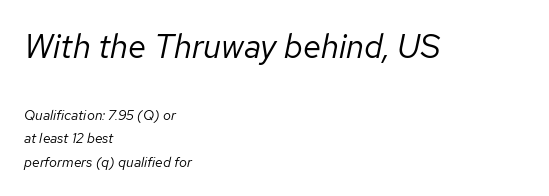
{"italic": "yes", "lean": "right", "slant_degrees": 12, "bold": "no", "weight": "regular", "width": "normal", "stroke_contrast": "low", "x_height": "medium", "monospaced": "no", "underline": "no", "align": "left", "line_spacing": "normal", "line_spacing_ratio": 1.66, "letter_spacing": "normal", "letter_spacing_em": 0.0, "larger_block": "first", "size_ratio": 2.36, "glyph_px": 33}
